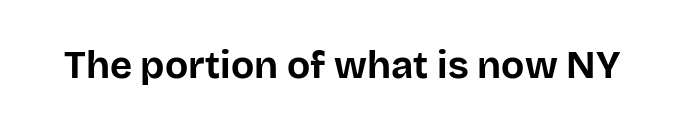
Each letter keeps its own natural width here, so spacing adapts to shape. Descenders hang freely into open space. Observe the ordinary spacing: letters are neighbours, not strangers. These lines were composed using upright roman letters. The designer went with a sans here, leaving each stem footless.
